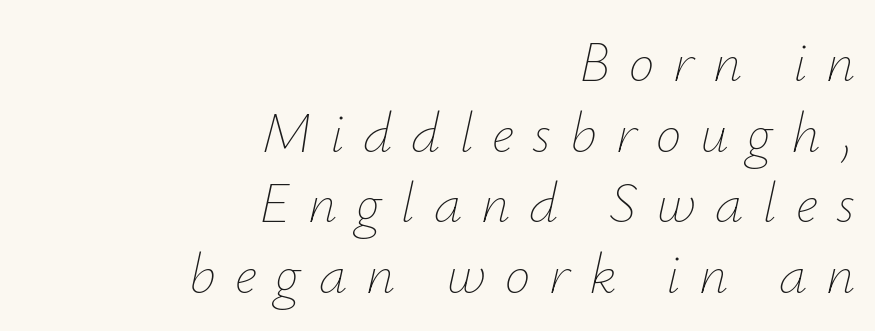
Q: Is the text bold? A: No.
Q: Is the text italic (slanted)? A: Yes, it leans right by about 12 degrees.
Q: Is the text underlined? A: No.
Q: How is the paragraph aligned? A: Right-aligned.
Q: Is the spacing between letters normal or unusually wide? A: Unusually wide.
Q: Width (condensed, normal, or wide)? A: Normal.
Q: Stroke contrast? A: Low.
Q: x-height? A: Small.
Q: Monospaced? A: No.
